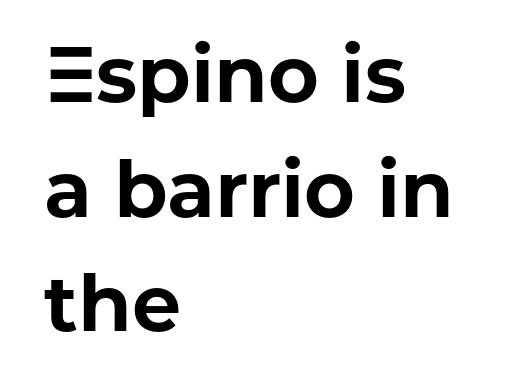
The image shows 78 px bold sans-serif type, upright; set left-aligned, normal line spacing (1.47x), normal letter spacing, not underlined; low stroke contrast and a medium x-height.
